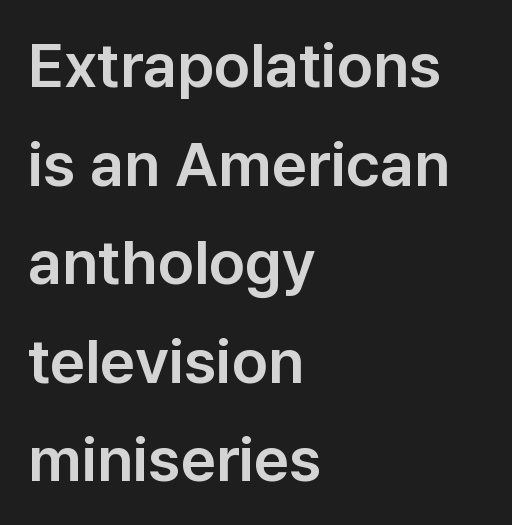
Only glyphs here, with clear space below each row. Spacing between characters is what you'd get straight out of the box. Classification — sans serif. Do the characters align in a grid? No, the font is proportional. Regular leading.
